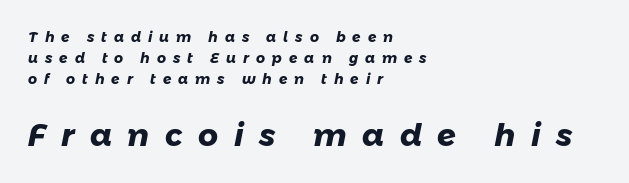
The image shows 31 px heavy sans-serif type; set left-aligned, normal line spacing (1.49x), unusually wide letter spacing (+0.5 em), not underlined; the second (bottom) block is 2.21x larger; low stroke contrast and a medium x-height.
